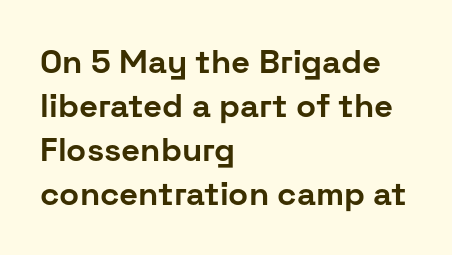
Q: Is the text bold? A: Yes.
Q: Is the text italic (slanted)? A: No, it is upright.
Q: Is the typeface a serif or a sans-serif typeface? A: Sans-serif.
Q: Is the text underlined? A: No.
Q: How is the paragraph aligned? A: Left-aligned.
Q: Is the spacing between letters normal or unusually wide? A: Normal.
Q: Is the spacing between lines tight, normal or loose? A: Normal.
Q: Width (condensed, normal, or wide)? A: Normal.
Q: Stroke contrast? A: Low.
Q: x-height? A: Medium.
Q: Monospaced? A: No.
